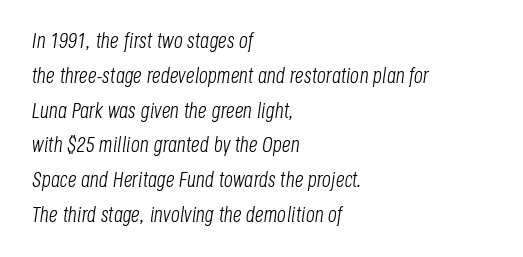
The image shows 22 px text type, italic (leaning right); set left-aligned, normal line spacing (1.58x), normal letter spacing, not underlined.
